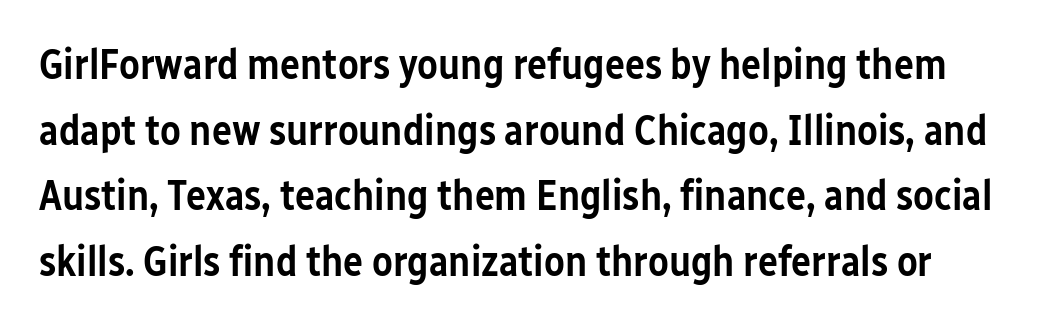
The image shows 42 px semibold, condensed sans-serif type, upright; set normal line spacing (1.56x), normal letter spacing, not underlined; low stroke contrast and a medium x-height.
